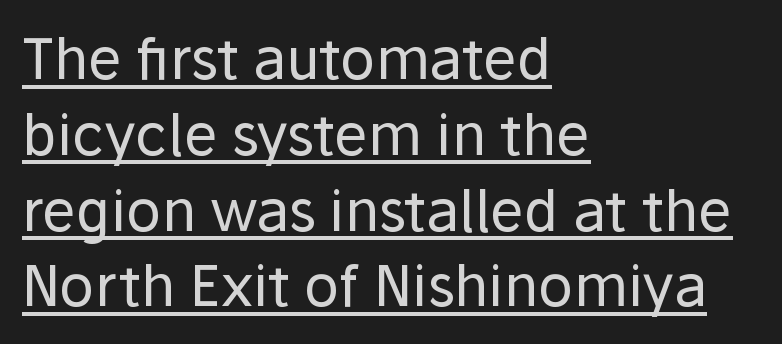
If you measured baseline to baseline, you'd find a middling distance. The font is comparable to plain body text, perhaps lighter. The rendering anchors every line to the left-hand side. The specimen reads as upright at a glance.
